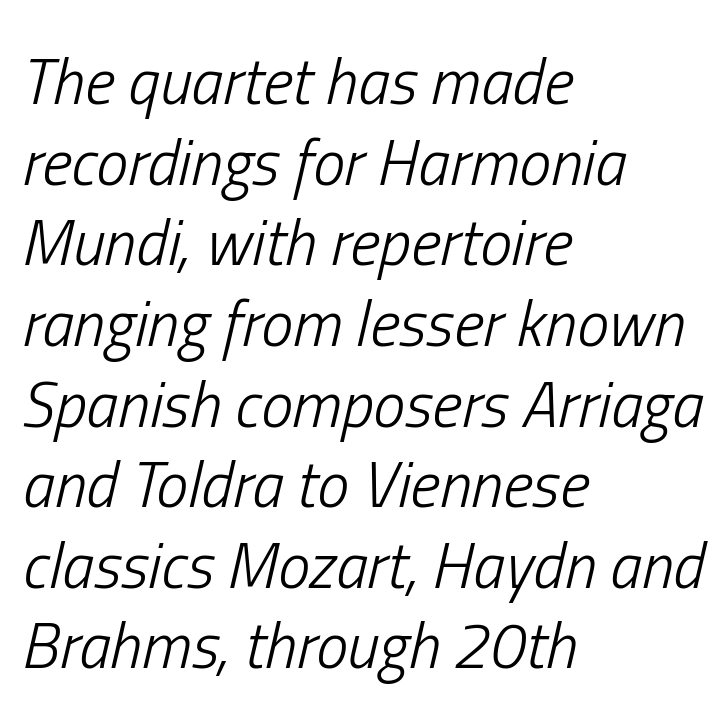
{"italic": "yes", "lean": "right", "slant_degrees": 13, "bold": "no", "weight": "light", "width": "condensed", "stroke_contrast": "low", "x_height": "medium", "monospaced": "no", "underline": "no", "align": "left", "line_spacing": "normal", "line_spacing_ratio": 1.26, "letter_spacing": "normal", "letter_spacing_em": 0.0, "glyph_px": 64}
